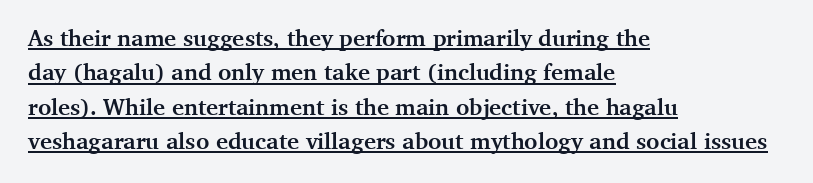
This sample keeps an unexceptional amount of space between lines. Tracking here is standard; glyphs follow each other at the usual distance. Rendered with straight, roman letterforms. These characters rest on top of a visible drawn line. As a designer I'd log this as weight 700, bold.
